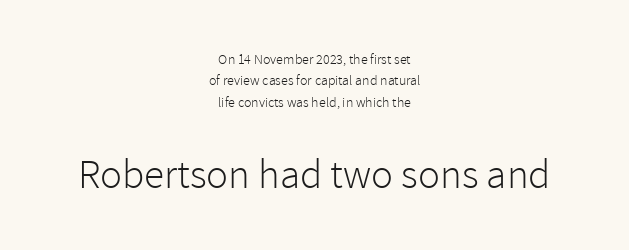
Q: Is the text bold? A: No.
Q: Is the text italic (slanted)? A: No, it is upright.
Q: Is the typeface a serif or a sans-serif typeface? A: Sans-serif.
Q: Is the text underlined? A: No.
Q: How is the paragraph aligned? A: Centered.
Q: Is the spacing between letters normal or unusually wide? A: Normal.
Q: Is the spacing between lines tight, normal or loose? A: Normal.
Q: Which block of text is set in a larger size, the first (top) or the second (bottom)? A: The second (bottom) one.
Q: Width (condensed, normal, or wide)? A: Normal.
Q: x-height? A: Medium.
Q: Monospaced? A: No.
